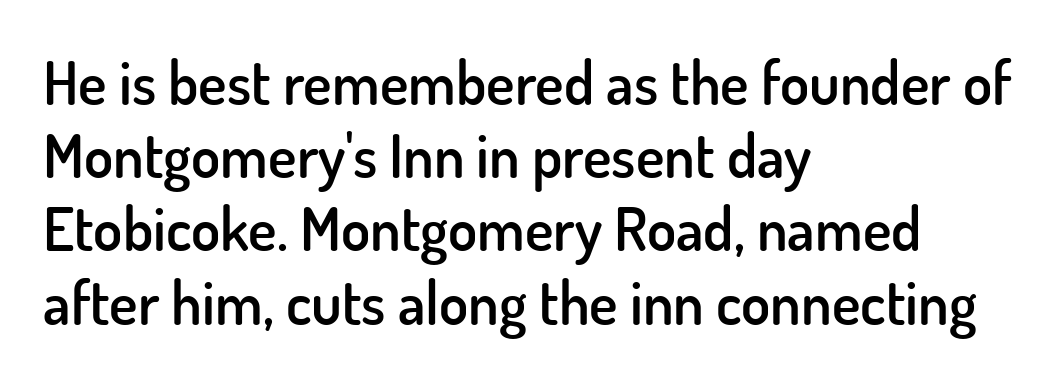
{"serif": "no", "italic": "no", "bold": "semi", "weight": "semibold", "width": "normal", "stroke_contrast": "low", "x_height": "small", "monospaced": "no", "underline": "no", "align": "left", "line_spacing_ratio": 1.22, "letter_spacing": "normal", "letter_spacing_em": 0.0, "glyph_px": 60}
